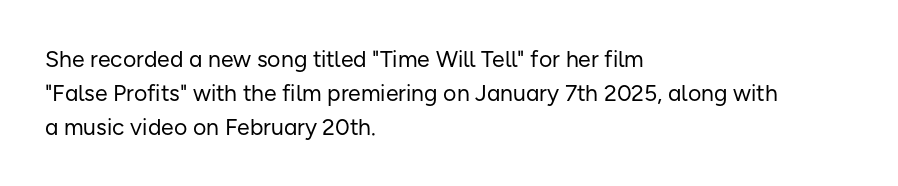
The image shows 23 px text type, upright; set left-aligned, normal line spacing (1.47x), normal letter spacing, not underlined.
